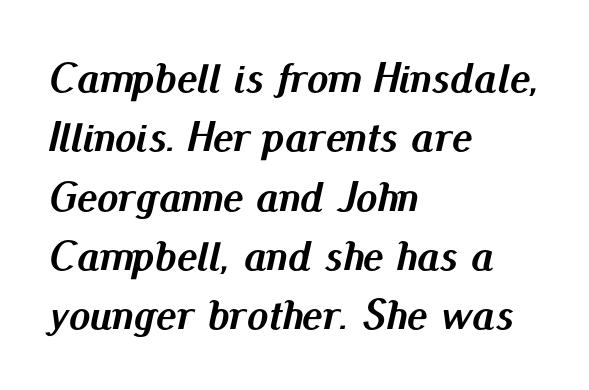
Q: Is the text bold? A: Yes.
Q: Is the text italic (slanted)? A: Yes, it leans right by about 13 degrees.
Q: Is the text underlined? A: No.
Q: How is the paragraph aligned? A: Left-aligned.
Q: Is the spacing between letters normal or unusually wide? A: Normal.
Q: Is the spacing between lines tight, normal or loose? A: Normal.
Q: Width (condensed, normal, or wide)? A: Normal.
Q: Stroke contrast? A: Medium.
Q: x-height? A: Small.
Q: Monospaced? A: No.
